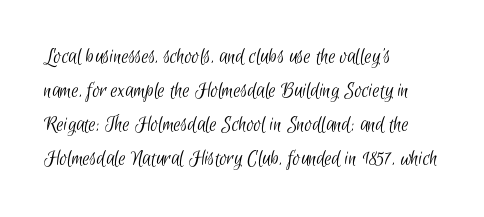
The image shows 22 px text type; set left-aligned, normal line spacing (1.55x), normal letter spacing, not underlined.
